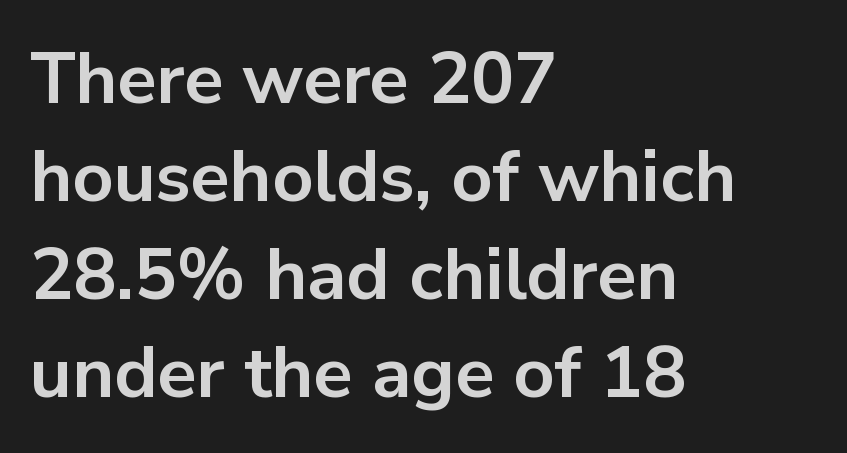
{"serif": "no", "italic": "no", "bold": "yes", "weight": "bold", "width": "normal", "stroke_contrast": "low", "x_height": "medium", "monospaced": "no", "underline": "no", "align": "left", "line_spacing": "normal", "line_spacing_ratio": 1.36, "letter_spacing": "normal", "letter_spacing_em": 0.0, "glyph_px": 72}
